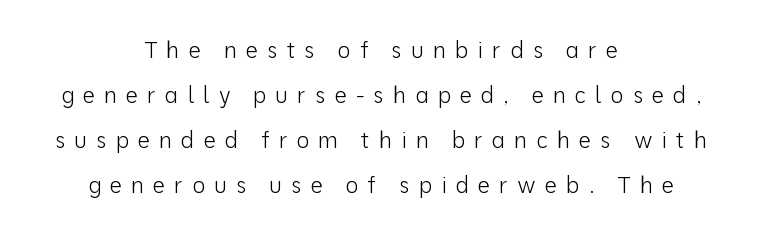
Q: Is the text bold? A: No.
Q: Is the text italic (slanted)? A: No, it is upright.
Q: Is the text underlined? A: No.
Q: How is the paragraph aligned? A: Centered.
Q: Is the spacing between letters normal or unusually wide? A: Unusually wide.
Q: Is the spacing between lines tight, normal or loose? A: Loose.
